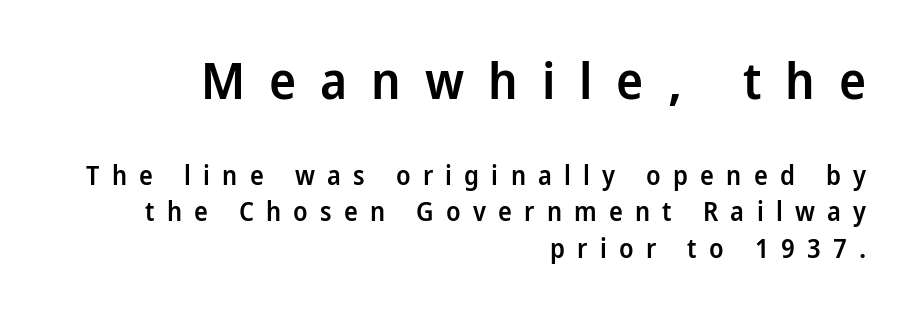
Q: Is the text bold? A: Semi-bold.
Q: Is the text italic (slanted)? A: No, it is upright.
Q: Is the typeface a serif or a sans-serif typeface? A: Sans-serif.
Q: Is the text underlined? A: No.
Q: How is the paragraph aligned? A: Right-aligned.
Q: Is the spacing between letters normal or unusually wide? A: Unusually wide.
Q: Is the spacing between lines tight, normal or loose? A: Normal.
Q: Which block of text is set in a larger size, the first (top) or the second (bottom)? A: The first (top) one.
Q: Width (condensed, normal, or wide)? A: Normal.
Q: Stroke contrast? A: Low.
Q: x-height? A: Medium.
Q: Monospaced? A: No.
